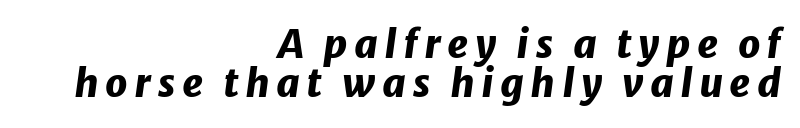
Q: Is the text bold? A: Yes.
Q: Is the text italic (slanted)? A: Yes, it leans right by about 8 degrees.
Q: Is the text underlined? A: No.
Q: How is the paragraph aligned? A: Right-aligned.
Q: Is the spacing between lines tight, normal or loose? A: Tight.
Q: Width (condensed, normal, or wide)? A: Normal.
Q: Stroke contrast? A: Low.
Q: x-height? A: Medium.
Q: Monospaced? A: No.
